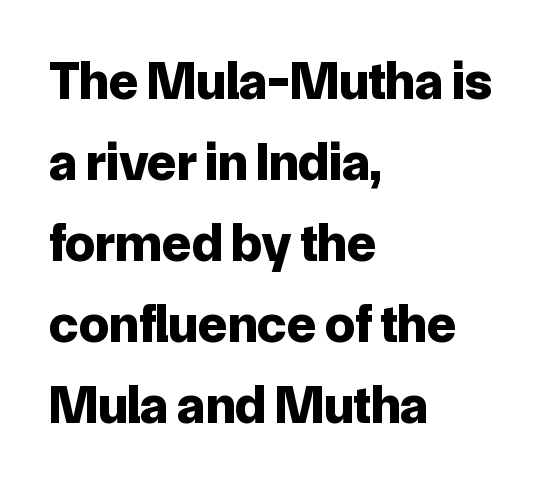
Q: Is the text bold? A: Yes.
Q: Is the text italic (slanted)? A: No, it is upright.
Q: Is the typeface a serif or a sans-serif typeface? A: Sans-serif.
Q: Is the text underlined? A: No.
Q: How is the paragraph aligned? A: Left-aligned.
Q: Is the spacing between letters normal or unusually wide? A: Normal.
Q: Is the spacing between lines tight, normal or loose? A: Normal.
Q: Width (condensed, normal, or wide)? A: Normal.
Q: Stroke contrast? A: Low.
Q: x-height? A: Medium.
Q: Monospaced? A: No.
